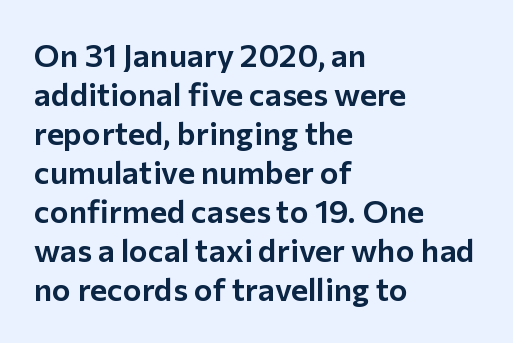
The passage shown is typed in a proportional face where columns would drift. Italic: no, the glyphs are upright roman. Lines of text with bare space underneath. Compared with a centered layout, this one pins lines to the left instead. Nothing sits at the stroke ends, so this counts as sans-serif. The rendering keeps characters at their native spacing.
